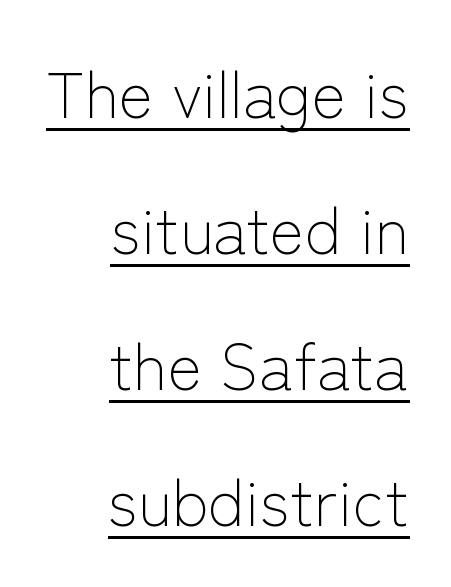
Q: Is the text bold? A: No.
Q: Is the text italic (slanted)? A: No, it is upright.
Q: Is the typeface a serif or a sans-serif typeface? A: Sans-serif.
Q: Is the text underlined? A: Yes.
Q: How is the paragraph aligned? A: Right-aligned.
Q: Is the spacing between letters normal or unusually wide? A: Normal.
Q: Is the spacing between lines tight, normal or loose? A: Loose.
Q: Width (condensed, normal, or wide)? A: Normal.
Q: Stroke contrast? A: Low.
Q: x-height? A: Medium.
Q: Monospaced? A: No.
